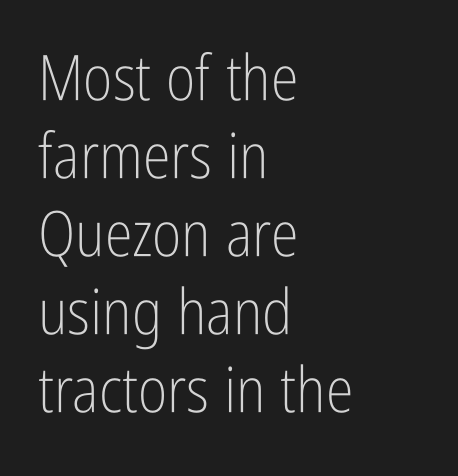
The image shows 63 px light, condensed sans-serif type, upright; set left-aligned, line spacing 1.24x, normal letter spacing, not underlined; low stroke contrast and a medium x-height.
